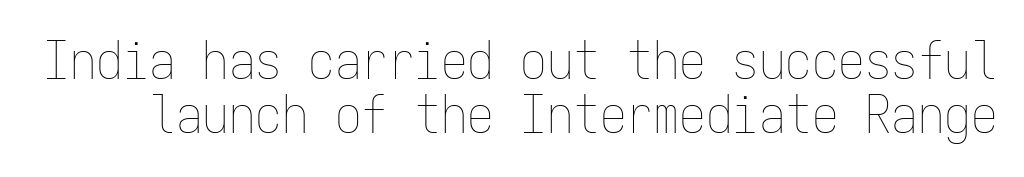
Q: Is the text bold? A: No.
Q: Is the text italic (slanted)? A: No, it is upright.
Q: Is the text underlined? A: No.
Q: Is the spacing between letters normal or unusually wide? A: Normal.
Q: Is the spacing between lines tight, normal or loose? A: Tight.
Q: Width (condensed, normal, or wide)? A: Condensed.
Q: Stroke contrast? A: Low.
Q: x-height? A: Medium.
Q: Monospaced? A: Yes.
